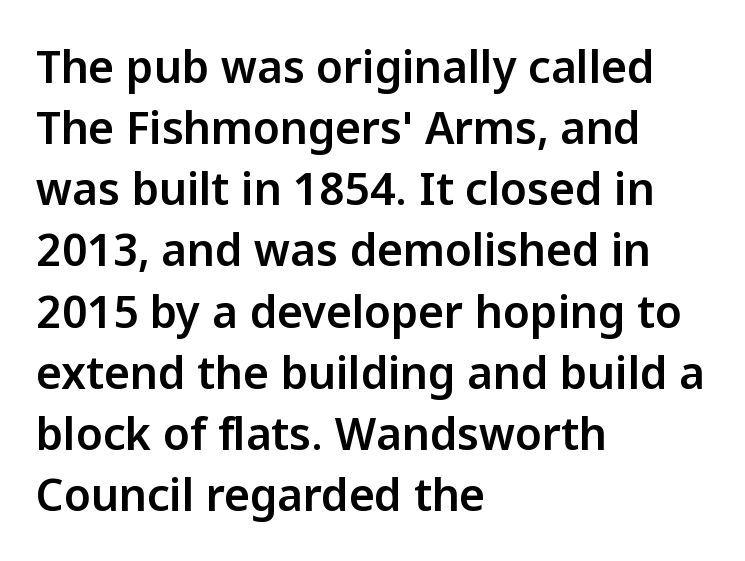
The image shows 44 px sans-serif type, upright; set left-aligned, normal line spacing (1.39x), normal letter spacing, not underlined; low stroke contrast and a medium x-height.
